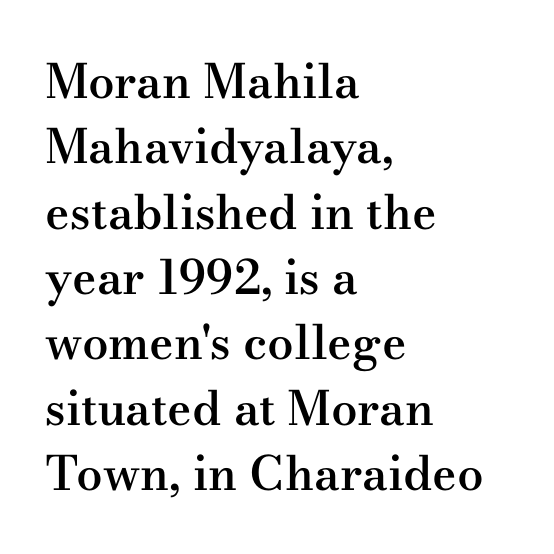
The image shows 47 px semibold, wide serif type, upright; set left-aligned, normal line spacing (1.39x), normal letter spacing, not underlined; medium stroke contrast and a small x-height.
